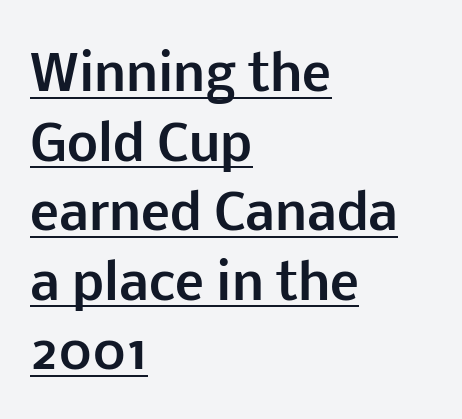
{"serif": "no", "italic": "no", "bold": "yes", "weight": "bold", "width": "normal", "stroke_contrast": "low", "x_height": "medium", "monospaced": "no", "underline": "yes", "align": "left", "line_spacing": "normal", "line_spacing_ratio": 1.42, "letter_spacing": "normal", "letter_spacing_em": 0.0, "glyph_px": 49}
